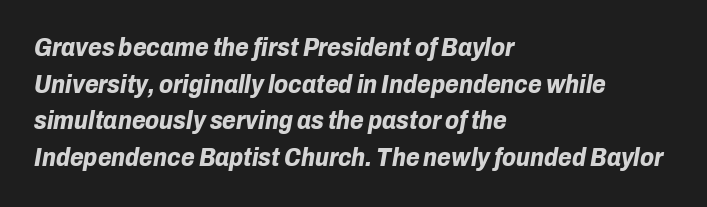
The image shows 25 px bold type, italic (leaning right); set left-aligned, normal line spacing (1.47x), normal letter spacing, not underlined.
